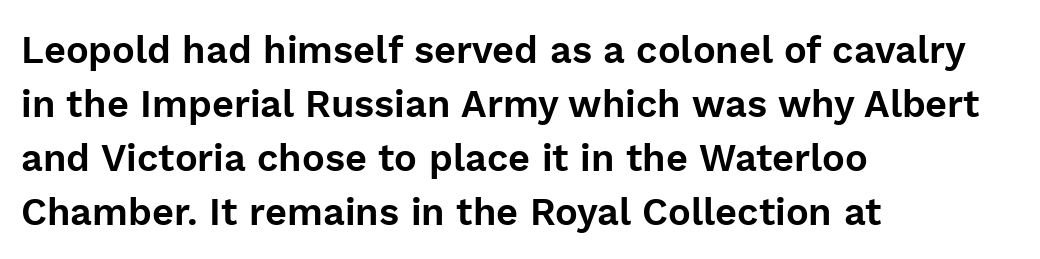
Compared with a centered layout, this one pins lines to the left instead. The passage shown is typed in a proportional face where columns would drift. Regular leading. Just letters on the line, the space beneath them empty. The axis of the letterforms is exactly vertical. This sample uses plain, unmodified letter spacing.
